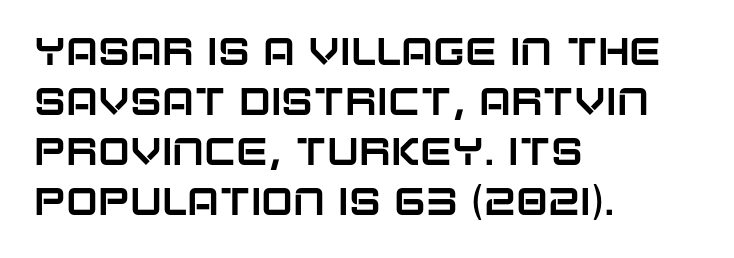
Interline gaps are of average width in this sample. Do the letters lean? They stand straight. Note the varied advance widths — an 'i' is clearly narrower than an 'm'. Serifs: no, the terminals of the letterforms are clean.
